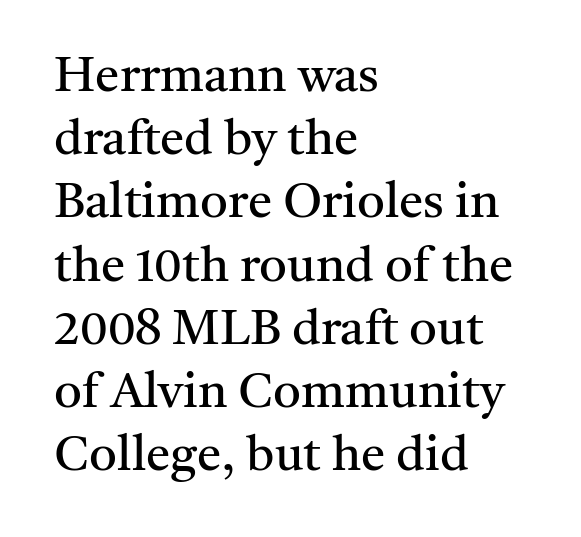
The image shows 49 px regular-weight serif type, upright; set left-aligned, normal line spacing (1.29x), normal letter spacing, not underlined; medium stroke contrast and a medium x-height.
